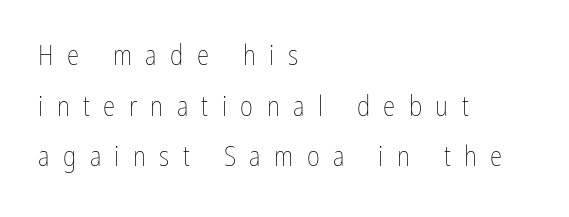
The image shows 28 px thin, condensed type, upright; set left-aligned, line spacing 1.81x, unusually wide letter spacing (+0.48 em), not underlined; low stroke contrast and a medium x-height.
